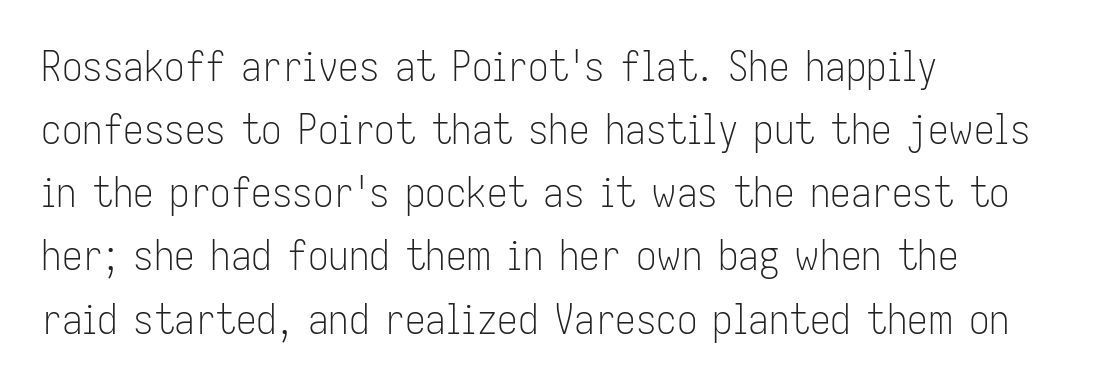
Tracking here is standard; glyphs follow each other at the usual distance. The space directly below the letters is spotless. Style check: upright. The face used here is proportionally spaced, like ordinary book or web type. Alignment: flush left.
